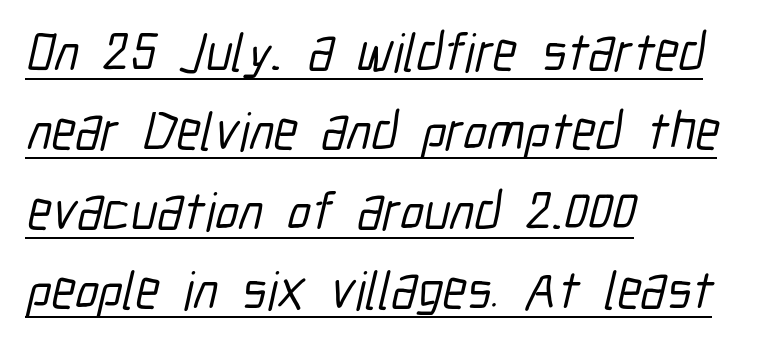
Q: Is the typeface a serif or a sans-serif typeface? A: Sans-serif.
Q: Is the text underlined? A: Yes.
Q: How is the paragraph aligned? A: Left-aligned.
Q: Is the spacing between letters normal or unusually wide? A: Normal.
Q: Is the spacing between lines tight, normal or loose? A: Normal.
Q: Width (condensed, normal, or wide)? A: Condensed.
Q: Stroke contrast? A: Low.
Q: x-height? A: Medium.
Q: Monospaced? A: No.
